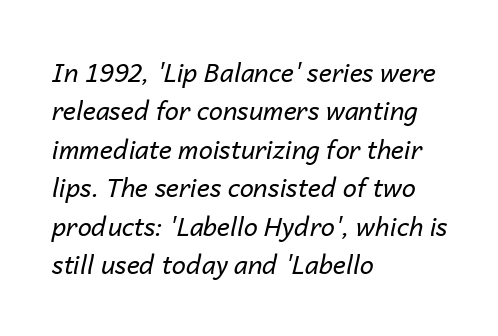
{"italic": "yes", "lean": "right", "slant_degrees": 14, "bold": "no", "underline": "no", "align": "left", "line_spacing": "normal", "line_spacing_ratio": 1.54, "letter_spacing": "normal", "letter_spacing_em": 0.0, "glyph_px": 25}
